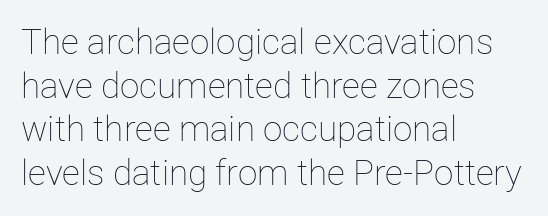
The image shows 35 px thin type, upright; set left-aligned, normal line spacing (1.25x), normal letter spacing, not underlined; low stroke contrast and a medium x-height.
